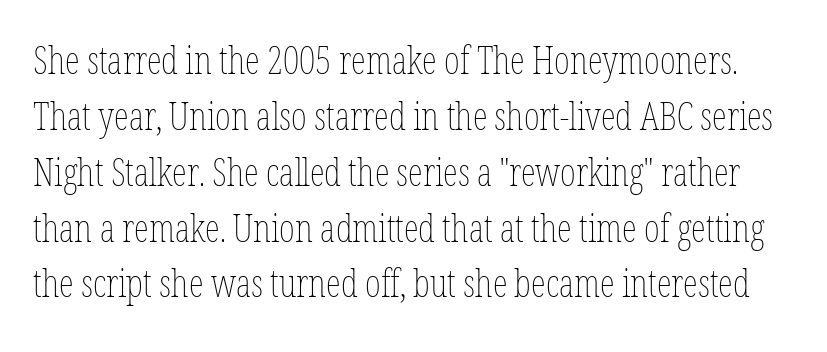
Q: Is the text bold? A: No.
Q: Is the text italic (slanted)? A: No, it is upright.
Q: Is the text underlined? A: No.
Q: Is the spacing between letters normal or unusually wide? A: Normal.
Q: Is the spacing between lines tight, normal or loose? A: Normal.
Q: Width (condensed, normal, or wide)? A: Condensed.
Q: Stroke contrast? A: Low.
Q: x-height? A: Medium.
Q: Monospaced? A: No.
